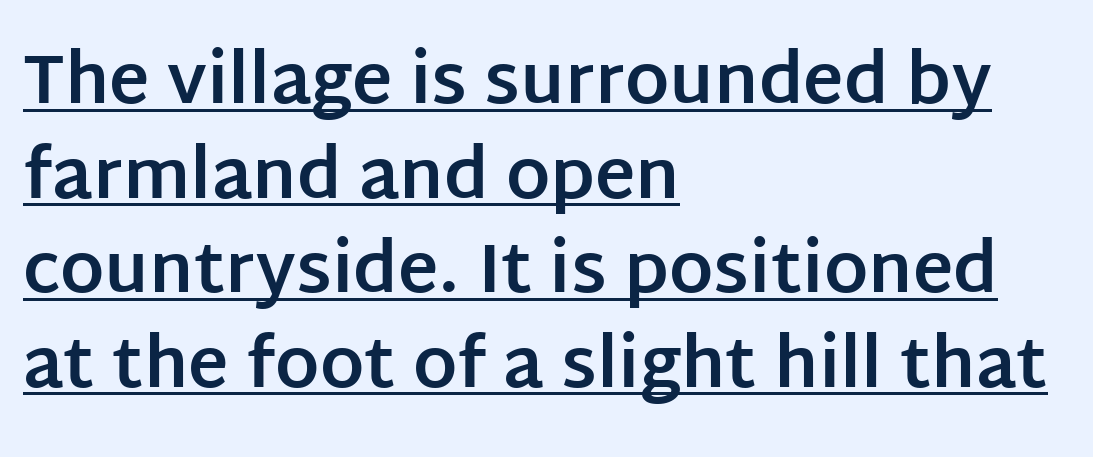
The face used here is proportionally spaced, like ordinary book or web type. Layout note: lines flush left. Nothing unusual about the tracking: characters are spaced as the font intends. Reading down the column, the eye jumps a familiar distance to each next line. Stroke terminals: plain, sans-serif. Caption: lettering with a line underneath.
